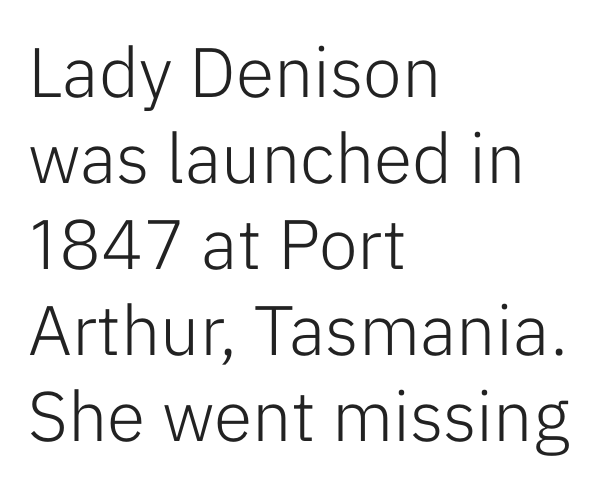
Has an underline been added? It has not. This rendering employs a face without finishing strokes, i.e., a sans-serif. Horizontally, the lines are justified to the leading edge only. These lines are rendered in a variable-pitch font.
